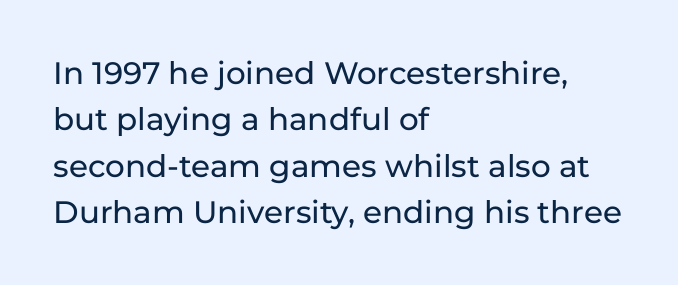
The image shows 31 px sans-serif type, upright; set left-aligned, normal line spacing (1.5x), normal letter spacing, not underlined; low stroke contrast and a medium x-height.
